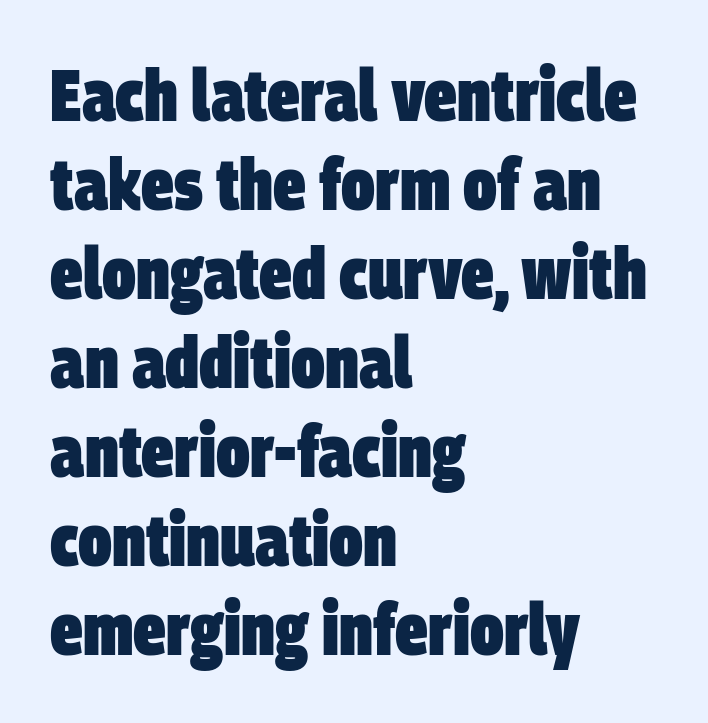
This sample has the flowing, uneven cadence of proportional lettering. Does the type have serifs? No, each stem ends abruptly. Left-aligned paragraph, ragged on the right. Typographic density is high because the face is bold. Glance below the letters and you will spot only blank space.
